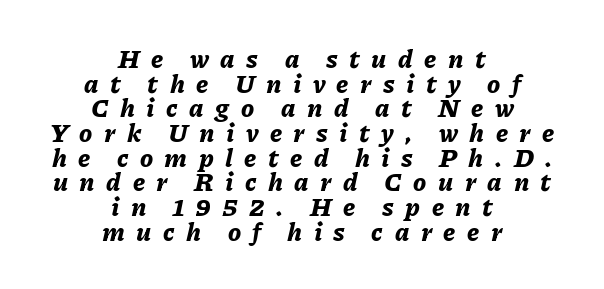
The image shows 26 px bold type, italic (leaning right); set centered, tight line spacing (0.95x), unusually wide letter spacing (+0.44 em), not underlined.
